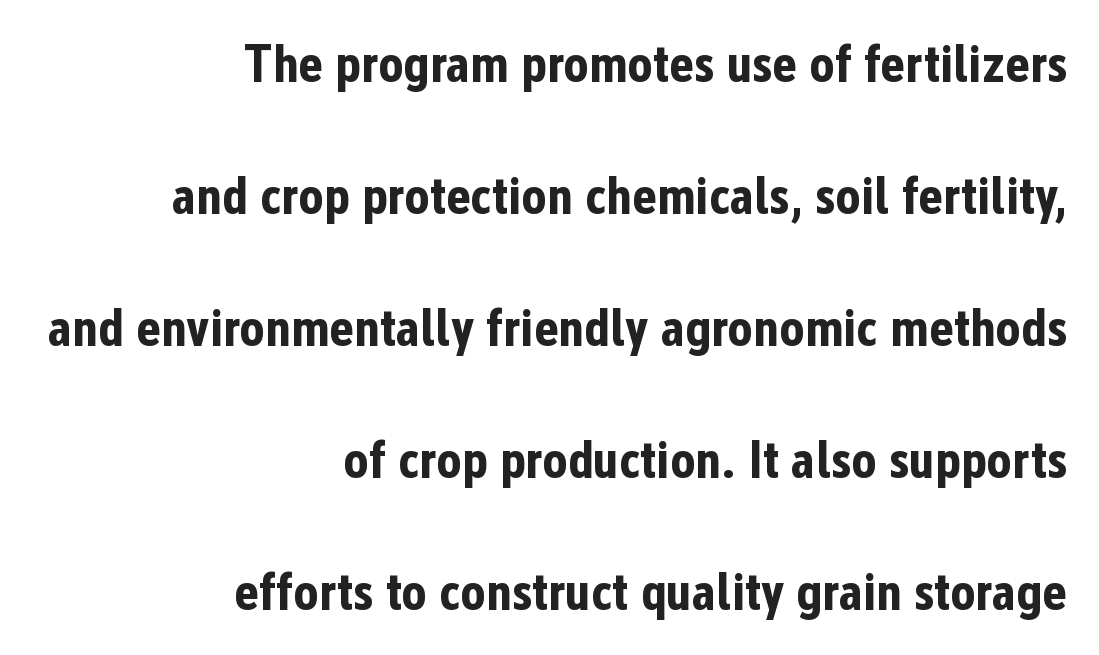
The image shows 53 px bold, condensed sans-serif type, upright; set right-aligned, loose line spacing (2.49x), normal letter spacing, not underlined; low stroke contrast and a medium x-height.
